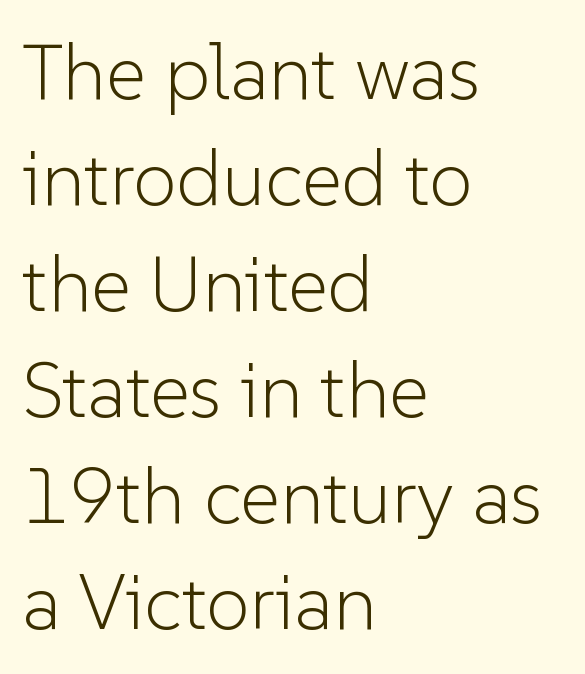
What kind of face is this? One without serifs — a sans. This rendering leaves character spacing at its baseline value. No italicization has been applied; the sample stays upright. The passage shown is typed in a proportional face where columns would drift.
